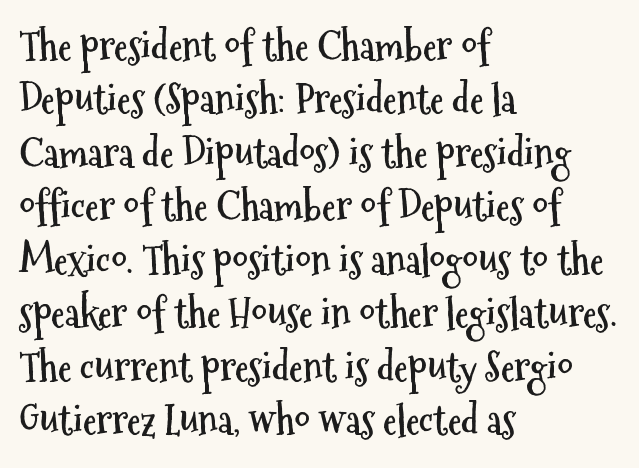
The image shows 39 px semibold, condensed sans-serif type, upright; set left-aligned, normal line spacing (1.37x), normal letter spacing, not underlined; medium stroke contrast and a medium x-height.
